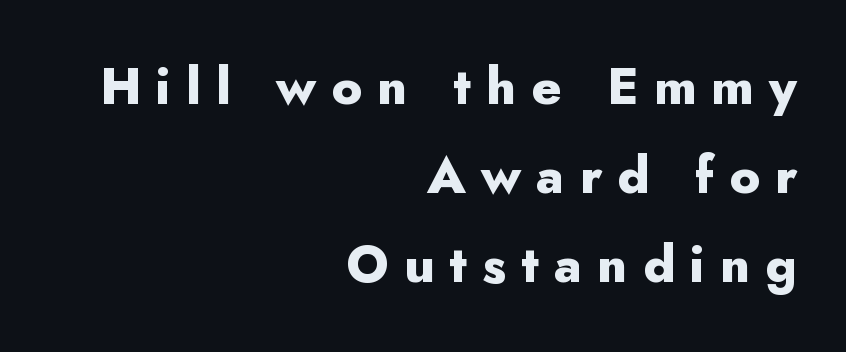
{"serif": "no", "italic": "no", "bold": "yes", "weight": "heavy", "width": "normal", "stroke_contrast": "low", "x_height": "small", "monospaced": "no", "underline": "no", "align": "right", "line_spacing_ratio": 1.75, "letter_spacing": "wide", "letter_spacing_em": 0.3, "glyph_px": 51}
